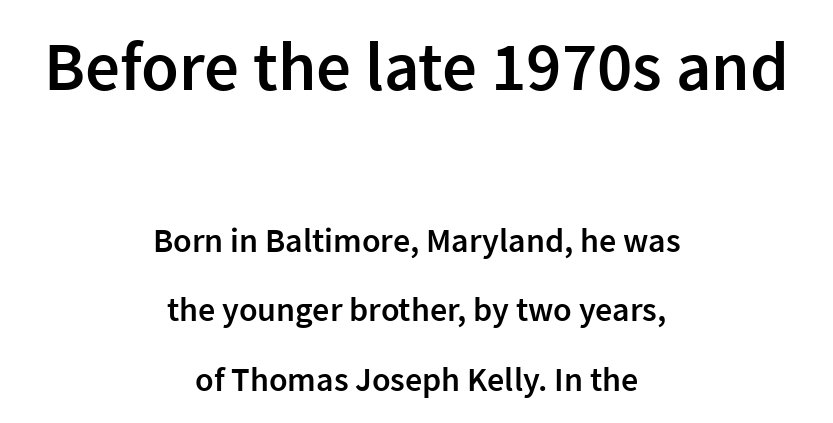
Stroke terminals: plain, sans-serif. Leftover space on each line is divided equally before and after the words. Note the varied advance widths — an 'i' is clearly narrower than an 'm'. The passage shown stacks its lines with a broad gap.
